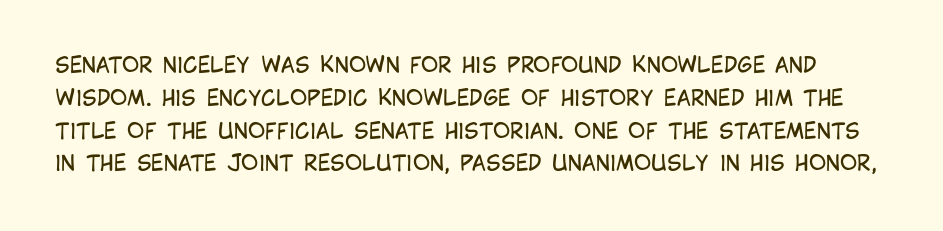
{"italic": "no", "bold": "no", "underline": "no", "line_spacing": "normal", "line_spacing_ratio": 1.56, "letter_spacing": "normal", "letter_spacing_em": 0.0, "glyph_px": 21}
